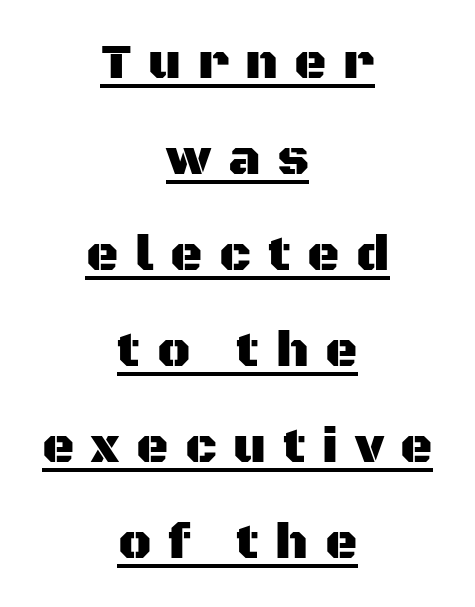
The image shows 50 px sans-serif type, upright; set centered, loose line spacing (1.92x), unusually wide letter spacing (+0.33 em), underlined; medium stroke contrast and a large x-height.
